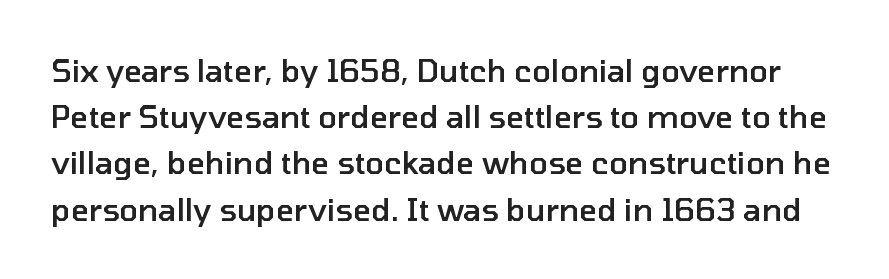
{"serif": "no", "italic": "no", "bold": "semi", "weight": "semibold", "width": "normal", "stroke_contrast": "low", "x_height": "medium", "monospaced": "no", "underline": "no", "line_spacing": "normal", "line_spacing_ratio": 1.49, "letter_spacing": "normal", "letter_spacing_em": 0.0, "glyph_px": 31}
